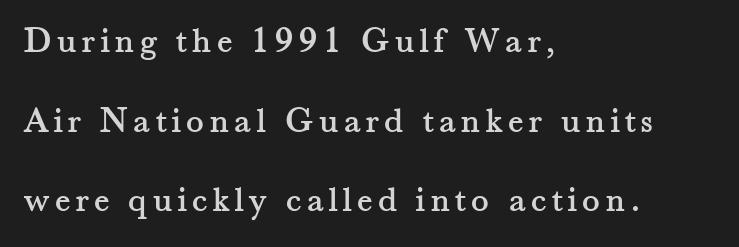
The image shows 37 px serif type, upright; set left-aligned, loose line spacing (2.15x), not underlined; medium stroke contrast and a small x-height.
